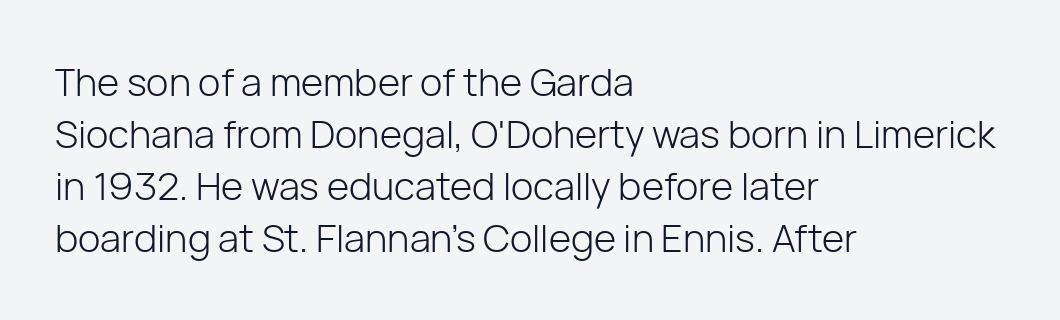
Examine the stroke ends and you'll find no serifs. Short note: letters normally spaced. Looks like regular typesetting: each glyph gets only the width it needs. Is the stroke heavy? The answer is a plain regular-or-lighter. Casual observation: everything's shoved over to the left.
